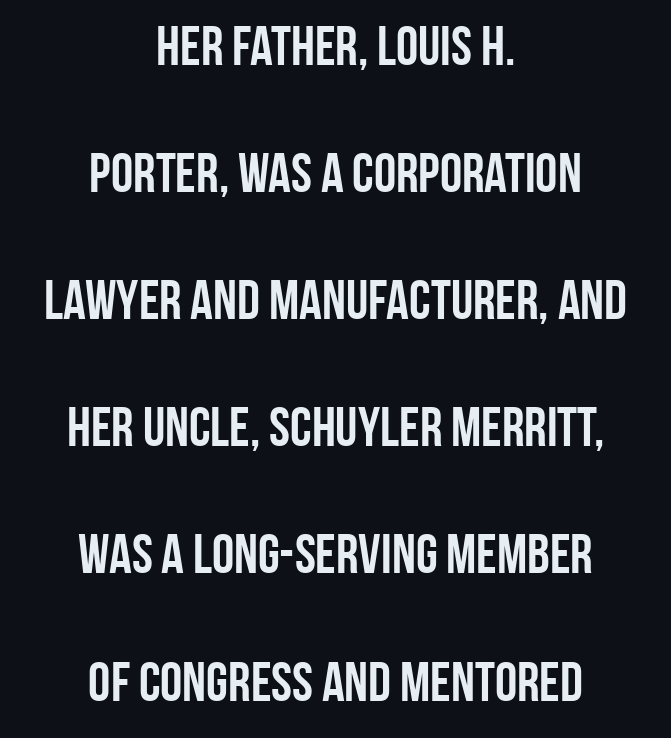
The image shows 56 px semibold, condensed sans-serif type, upright; set centered, loose line spacing (2.27x), normal letter spacing, not underlined; low stroke contrast and a large x-height.
